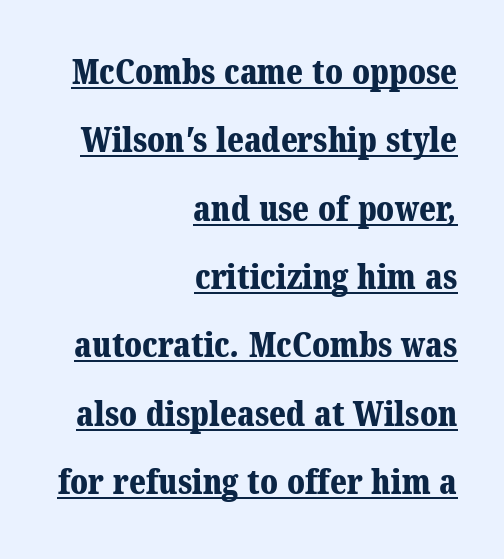
Descenders here cross a horizontal rule under the line. Whoever set this chose breathing room over compactness in the vertical rhythm. The strokes are fattened all the way to bold. Regarding serifs, this sample has them. Standard letterfit; no display-style spreading of the glyphs. The lines are quadded right.
